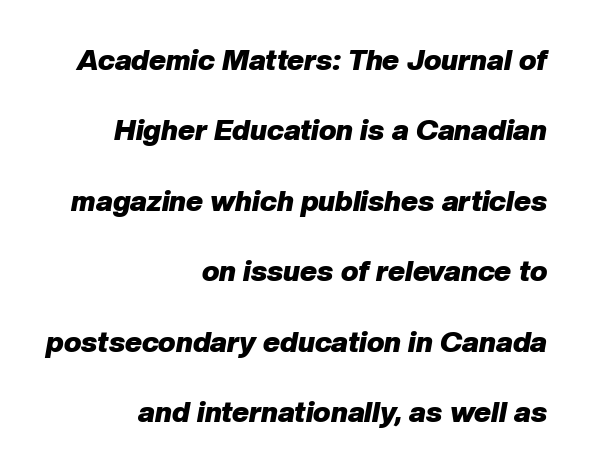
Q: Is the text bold? A: Yes.
Q: Is the text italic (slanted)? A: Yes, it leans right by about 10 degrees.
Q: Is the text underlined? A: No.
Q: How is the paragraph aligned? A: Right-aligned.
Q: Is the spacing between letters normal or unusually wide? A: Normal.
Q: Is the spacing between lines tight, normal or loose? A: Loose.
Q: Width (condensed, normal, or wide)? A: Normal.
Q: Stroke contrast? A: Low.
Q: x-height? A: Medium.
Q: Monospaced? A: No.
